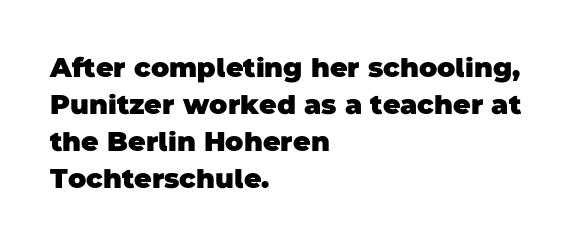
{"bold": "yes", "underline": "no", "align": "left", "line_spacing": "normal", "line_spacing_ratio": 1.37, "letter_spacing": "normal", "letter_spacing_em": 0.0, "glyph_px": 27}
